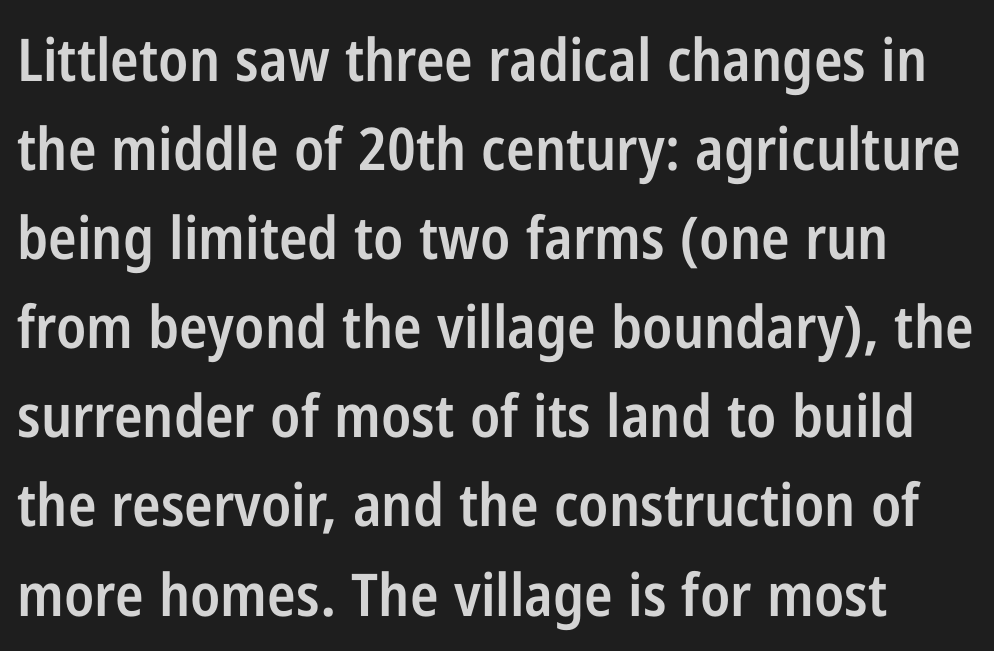
Q: Is the text bold? A: Semi-bold.
Q: Is the text italic (slanted)? A: No, it is upright.
Q: Is the typeface a serif or a sans-serif typeface? A: Sans-serif.
Q: Is the text underlined? A: No.
Q: Is the spacing between letters normal or unusually wide? A: Normal.
Q: Is the spacing between lines tight, normal or loose? A: Normal.
Q: Width (condensed, normal, or wide)? A: Condensed.
Q: Stroke contrast? A: Low.
Q: x-height? A: Medium.
Q: Monospaced? A: No.
